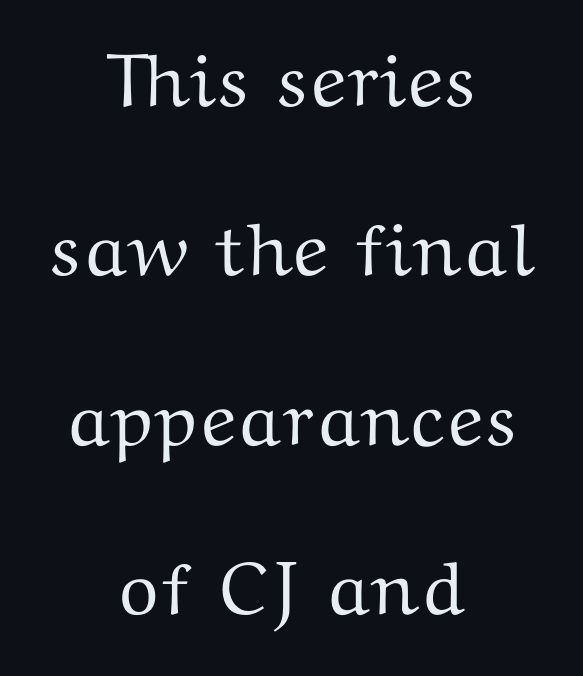
Q: Is the text italic (slanted)? A: No, it is upright.
Q: Is the typeface a serif or a sans-serif typeface? A: Serif.
Q: Is the text underlined? A: No.
Q: How is the paragraph aligned? A: Centered.
Q: Is the spacing between letters normal or unusually wide? A: Normal.
Q: Is the spacing between lines tight, normal or loose? A: Loose.
Q: Width (condensed, normal, or wide)? A: Wide.
Q: Stroke contrast? A: Medium.
Q: x-height? A: Medium.
Q: Monospaced? A: No.
